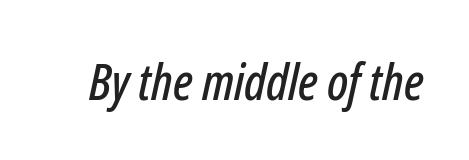
The image shows 51 px condensed type, italic (leaning right); set normal letter spacing, not underlined; low stroke contrast and a medium x-height.
